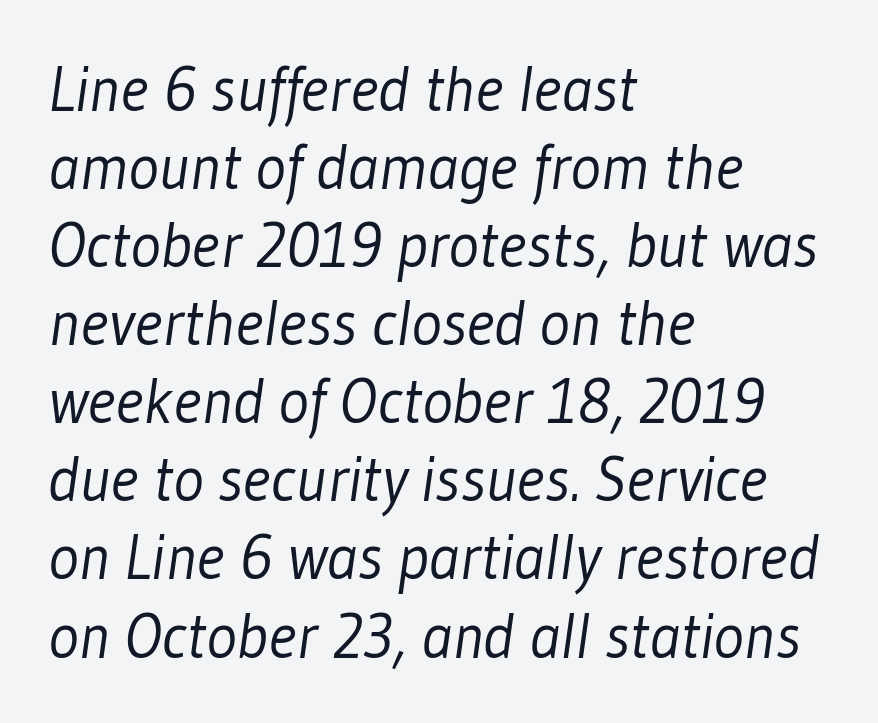
Q: Is the text bold? A: No.
Q: Is the typeface a serif or a sans-serif typeface? A: Sans-serif.
Q: Is the text underlined? A: No.
Q: How is the paragraph aligned? A: Left-aligned.
Q: Is the spacing between letters normal or unusually wide? A: Normal.
Q: Width (condensed, normal, or wide)? A: Condensed.
Q: Stroke contrast? A: Low.
Q: x-height? A: Medium.
Q: Monospaced? A: No.
